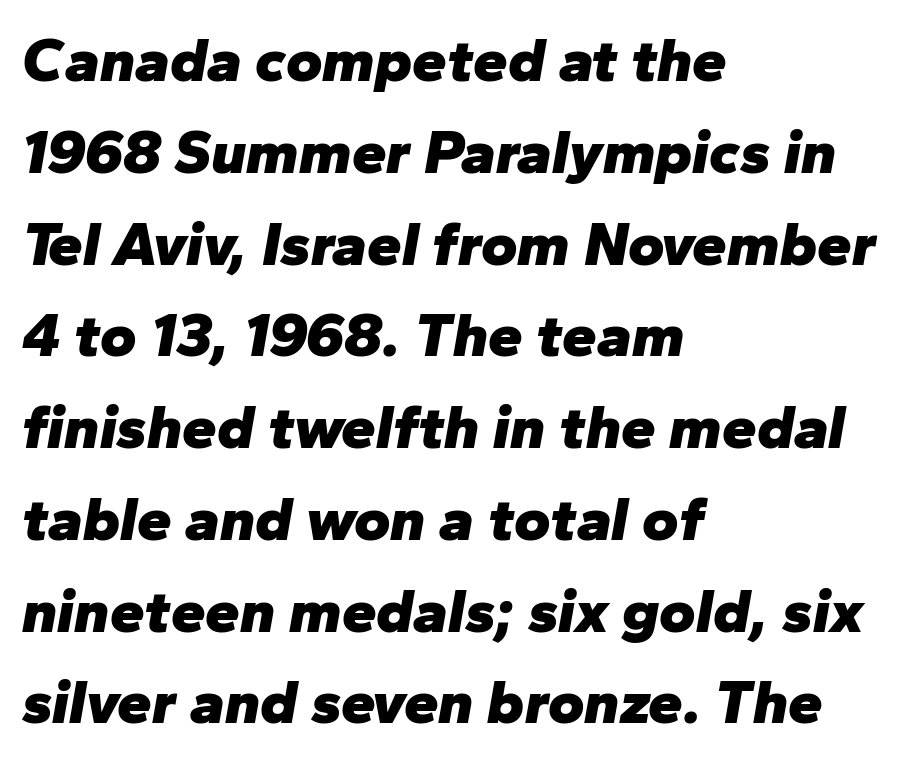
Plenty of ink on the page — the face is bold. A student would call this left alignment; a typographer would say flush left, rag right. Characters follow at the spacing the type designer built in. Baseline-to-baseline distance is the conventional proportion of letter height. The letters advance in unequal steps, a hallmark of proportional type. Emphasis-style slanted type is in use.
